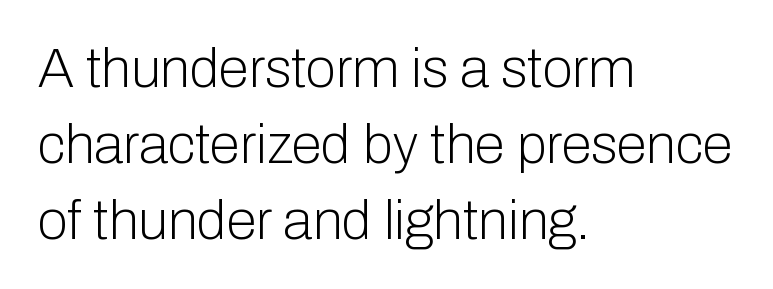
Q: Is the text bold? A: No.
Q: Is the text italic (slanted)? A: No, it is upright.
Q: Is the typeface a serif or a sans-serif typeface? A: Sans-serif.
Q: Is the text underlined? A: No.
Q: How is the paragraph aligned? A: Left-aligned.
Q: Is the spacing between letters normal or unusually wide? A: Normal.
Q: Is the spacing between lines tight, normal or loose? A: Normal.
Q: Width (condensed, normal, or wide)? A: Normal.
Q: Stroke contrast? A: Low.
Q: x-height? A: Medium.
Q: Monospaced? A: No.
